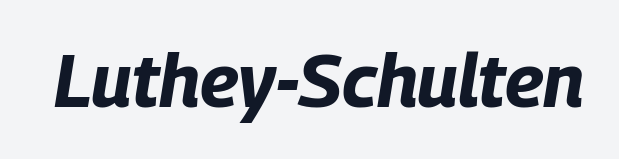
{"italic": "yes", "lean": "right", "slant_degrees": 9, "bold": "yes", "weight": "bold", "width": "condensed", "stroke_contrast": "low", "x_height": "large", "monospaced": "no", "underline": "no", "letter_spacing": "normal", "letter_spacing_em": 0.0, "glyph_px": 74}
